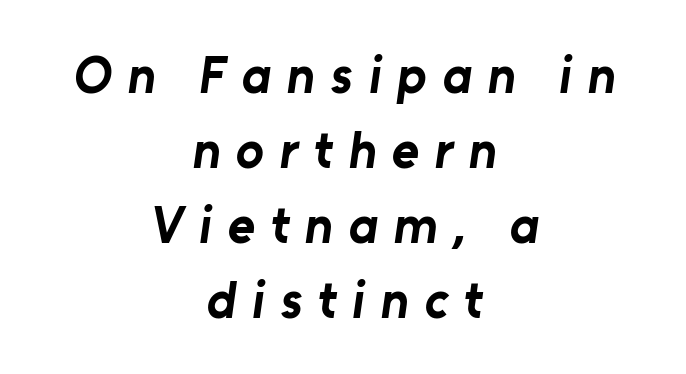
The image shows 52 px bold sans-serif type; set centered, normal line spacing (1.44x), unusually wide letter spacing (+0.3 em), not underlined; low stroke contrast and a medium x-height.
